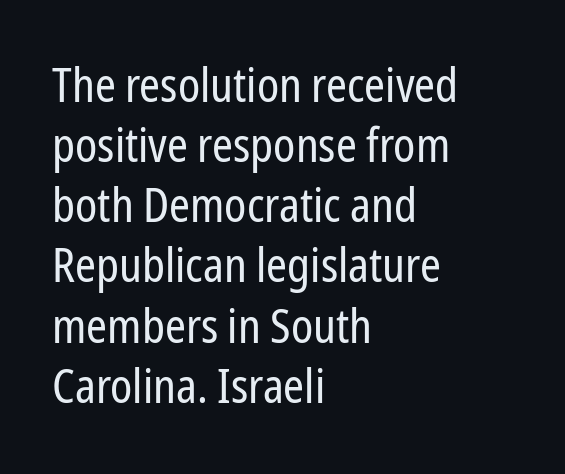
{"serif": "no", "italic": "no", "bold": "no", "weight": "regular", "width": "condensed", "stroke_contrast": "low", "x_height": "medium", "monospaced": "no", "underline": "no", "align": "left", "line_spacing": "normal", "line_spacing_ratio": 1.28, "letter_spacing": "normal", "letter_spacing_em": 0.0, "glyph_px": 47}
